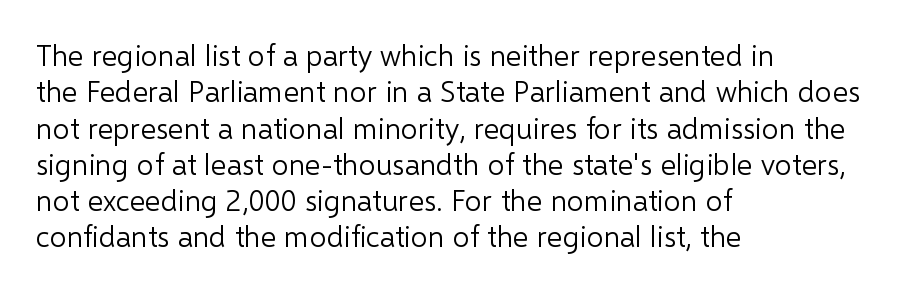
The font family rendered here belongs to the sans-serif group. Rule under the text: the space is simply empty. Think of a printed novel: that variable character pitch is what you see here. Is the block centered? No — it sits flush against the left margin. Compared with typical body copy, the letter spacing here is the same.
